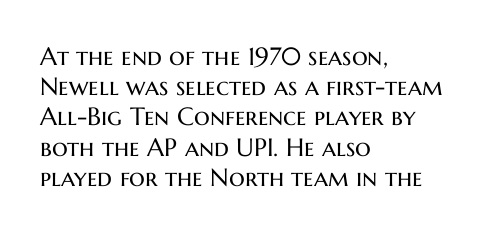
Q: Is the text bold? A: No.
Q: Is the text italic (slanted)? A: No, it is upright.
Q: Is the text underlined? A: No.
Q: How is the paragraph aligned? A: Left-aligned.
Q: Is the spacing between letters normal or unusually wide? A: Normal.
